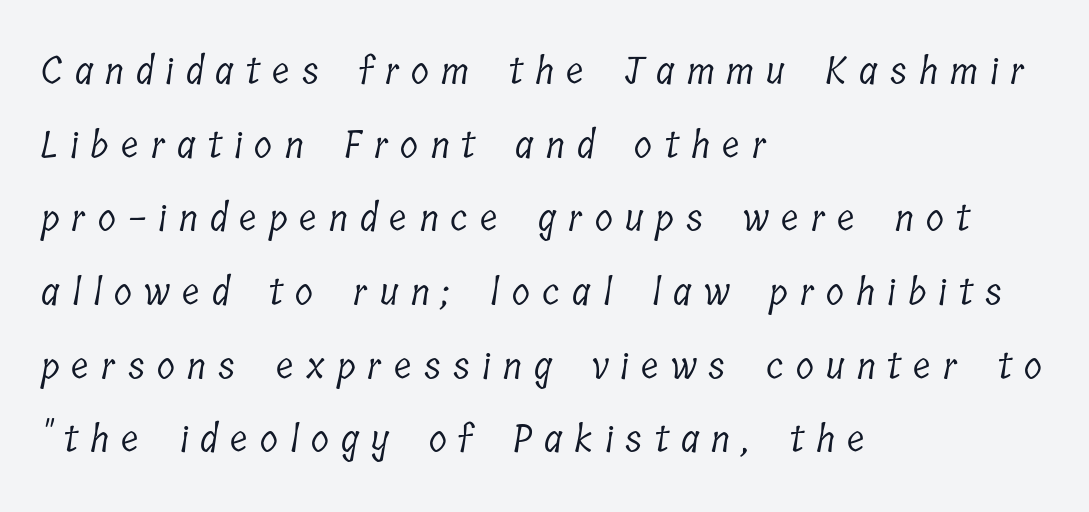
The image shows 37 px light, condensed serif type; set left-aligned, loose line spacing (1.99x), unusually wide letter spacing (+0.33 em), not underlined; low stroke contrast and a medium x-height.
